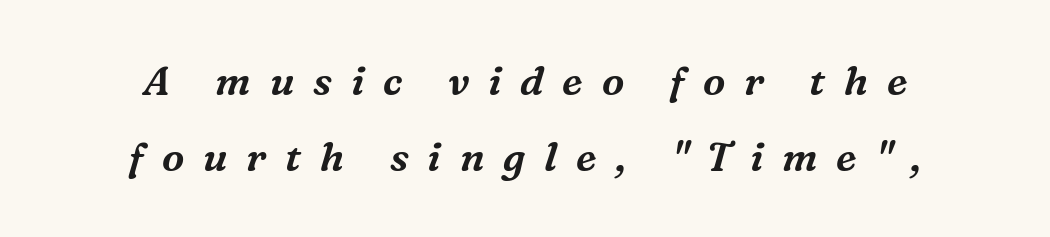
Each letter keeps its own natural width here, so spacing adapts to shape. Here the glyphs are tracked loosely, breaking word shapes into spaced letters. Designer's note — italics engaged. This rendering employs a face with finishing strokes, i.e., a serif. Glance below the letters and you will spot only blank space.
